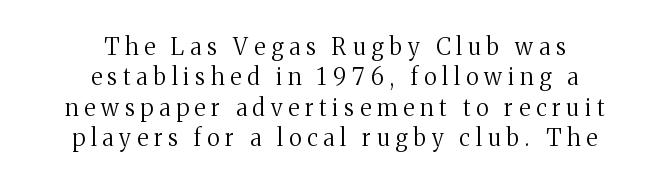
Alignment: centered. The specimen reads as upright at a glance. Reading down the column, the eye jumps a familiar distance to each next line. Caption: expanded tracking, letters set apart.
